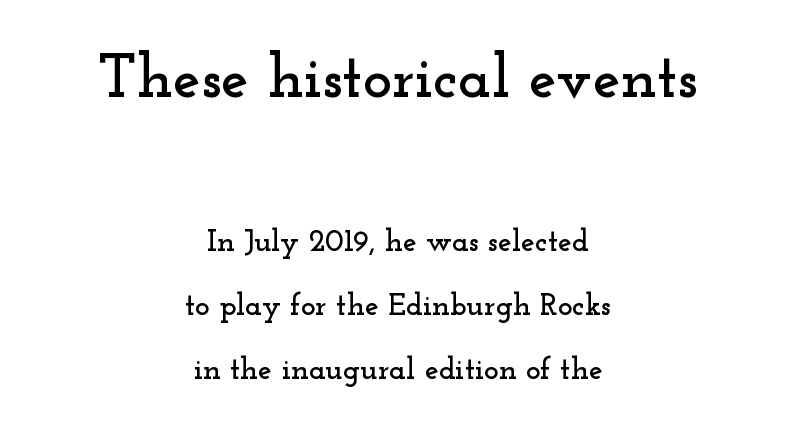
Q: Is the text italic (slanted)? A: No, it is upright.
Q: Is the typeface a serif or a sans-serif typeface? A: Serif.
Q: Is the text underlined? A: No.
Q: How is the paragraph aligned? A: Centered.
Q: Is the spacing between letters normal or unusually wide? A: Normal.
Q: Is the spacing between lines tight, normal or loose? A: Loose.
Q: Which block of text is set in a larger size, the first (top) or the second (bottom)? A: The first (top) one.
Q: Width (condensed, normal, or wide)? A: Wide.
Q: Stroke contrast? A: Low.
Q: x-height? A: Small.
Q: Monospaced? A: No.
